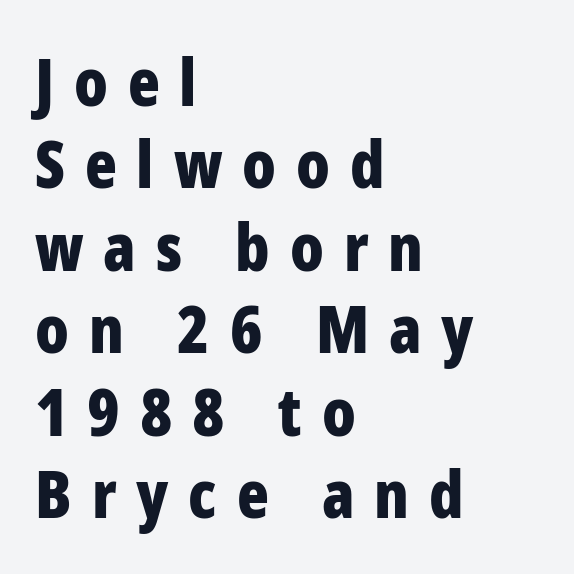
Honestly, the row spacing looks completely unremarkable. The letterforms stand isolated, each surrounded by extra space. The strokes are fattened all the way to bold. Each row of text sits above clean, open space. The rag falls on the right side of this text block.
